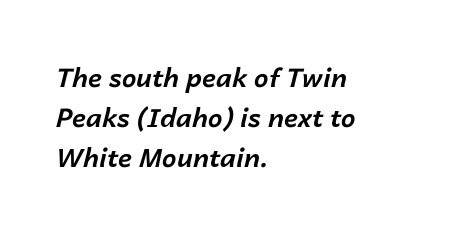
Quick note: underline off. Quick note: interline space is typical. The tracking reads as untouched default to a designer's eye. The letters are bold, with thick, heavy strokes. The lines are quadded left.
